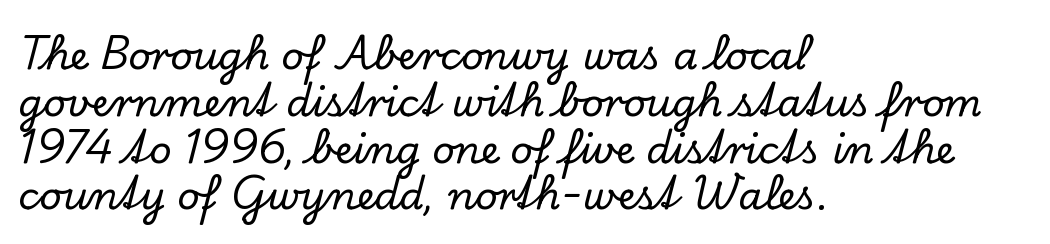
The image shows 39 px serif type; set left-aligned, line spacing 1.2x, normal letter spacing, not underlined; low stroke contrast and a small x-height.
